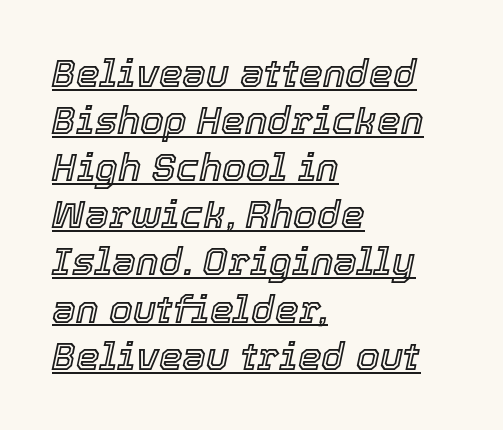
{"italic": "yes", "lean": "right", "slant_degrees": 12, "width": "normal", "x_height": "medium", "monospaced": "no", "underline": "yes", "align": "left", "line_spacing_ratio": 1.24, "letter_spacing": "normal", "letter_spacing_em": 0.0, "glyph_px": 38}
